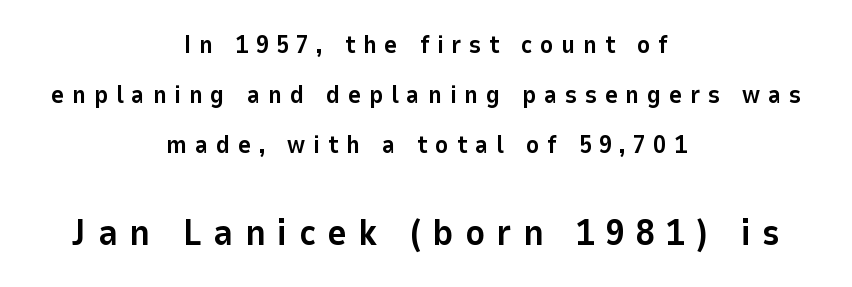
The image shows 37 px bold sans-serif type, upright; set centered, loose line spacing (2.01x), unusually wide letter spacing (+0.31 em), not underlined; the second (bottom) block is 1.48x larger; low stroke contrast and a medium x-height.
